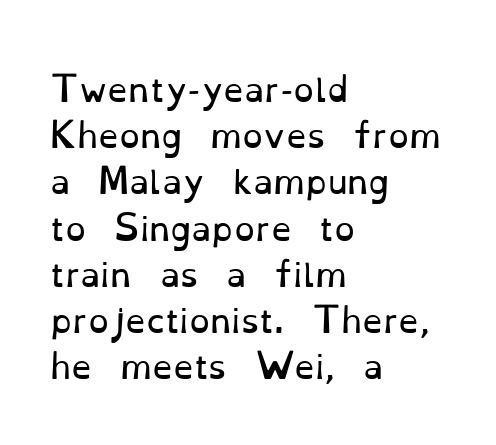
Each line starts at the same left margin while the right side varies. Posture: straight, roman, zero tilt. Serifs: yes, visible at the terminals of the letterforms. Spacing verdict: proportional, widths tailored to each character. The words here are not underlined. Tracking value appears to be zero — textbook default spacing.
